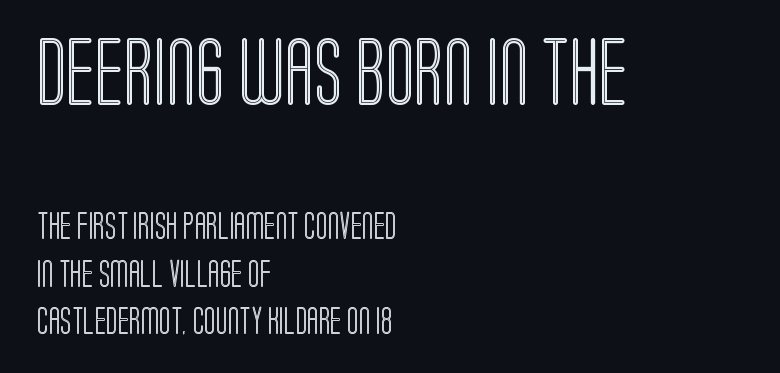
Where is the straight margin? On the left. Of the two passages, the one on top uses the larger point size. Spacing verdict: proportional, widths tailored to each character. The lettering holds an erect, upright posture throughout. Inter-character spacing is left at the font's built-in metrics. Anything drawn beneath the words? Only blank space.
